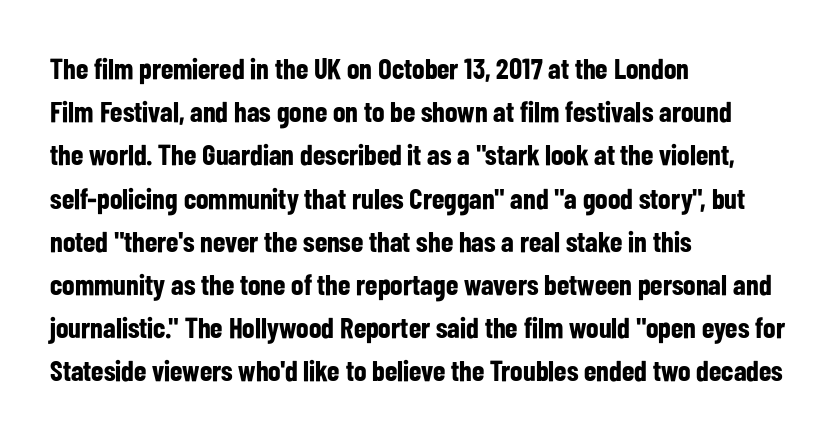
If you drew a ruler down the left edge, every line would touch it. Proportional: the letters do not fall into vertical columns. A full-strength bold gives these letters their thick strokes. You can tell from the bare stems that sans-serif type was used. The horizontal fit of the characters is conventional and even.
